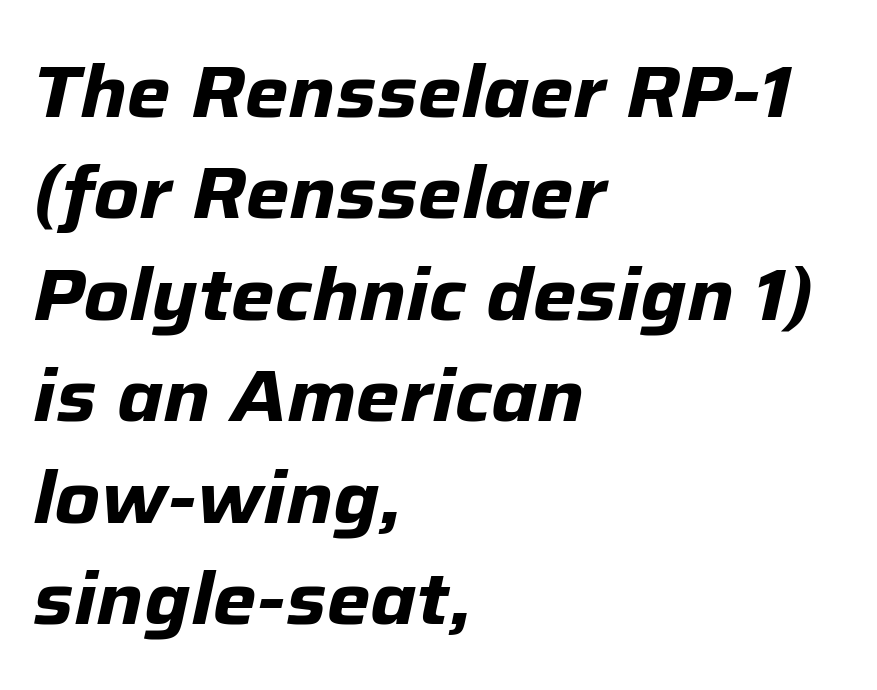
{"italic": "yes", "lean": "right", "slant_degrees": 12, "bold": "yes", "weight": "bold", "width": "normal", "stroke_contrast": "low", "x_height": "medium", "monospaced": "no", "underline": "no", "align": "left", "line_spacing": "normal", "line_spacing_ratio": 1.37, "letter_spacing": "normal", "letter_spacing_em": 0.0, "glyph_px": 74}
